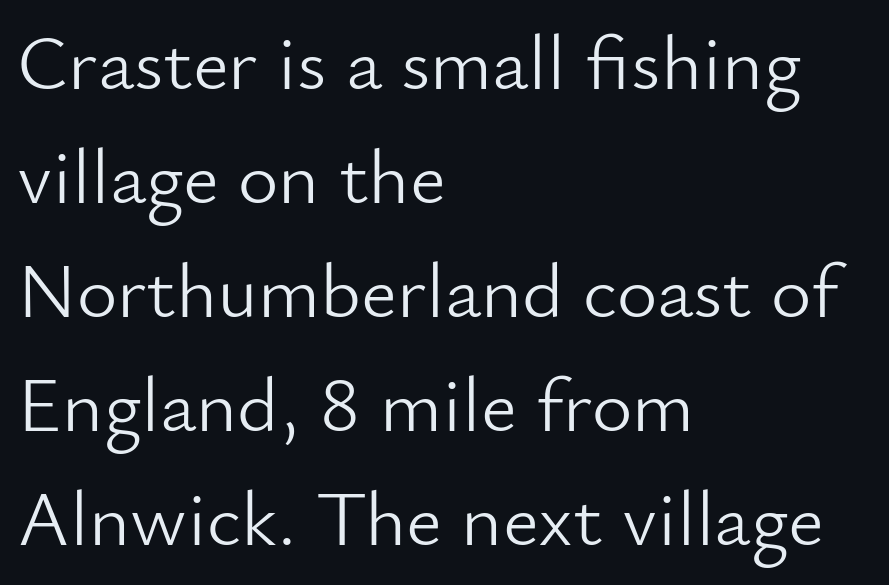
The image shows 78 px light sans-serif type, upright; set left-aligned, normal line spacing (1.46x), normal letter spacing, not underlined; low stroke contrast and a small x-height.
